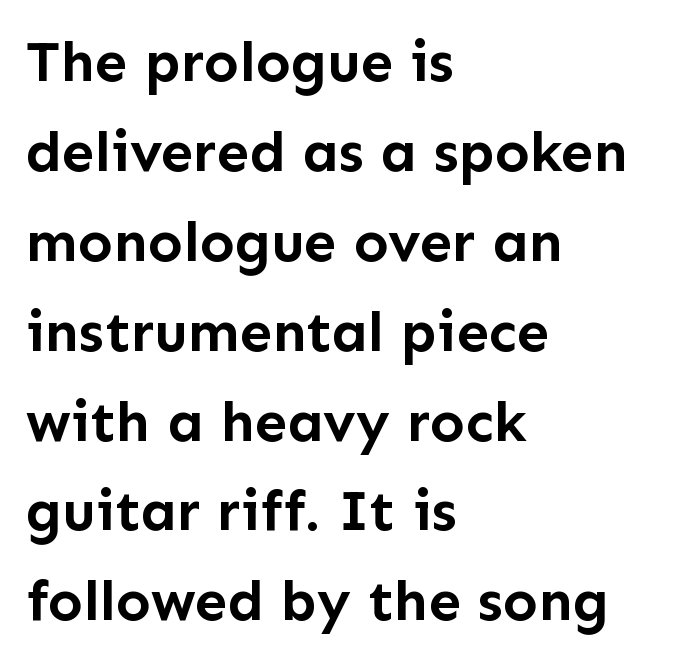
Q: Is the text bold? A: Yes.
Q: Is the text italic (slanted)? A: No, it is upright.
Q: Is the typeface a serif or a sans-serif typeface? A: Sans-serif.
Q: Is the text underlined? A: No.
Q: How is the paragraph aligned? A: Left-aligned.
Q: Is the spacing between letters normal or unusually wide? A: Normal.
Q: Is the spacing between lines tight, normal or loose? A: Normal.
Q: Width (condensed, normal, or wide)? A: Normal.
Q: Stroke contrast? A: Low.
Q: x-height? A: Medium.
Q: Monospaced? A: No.
